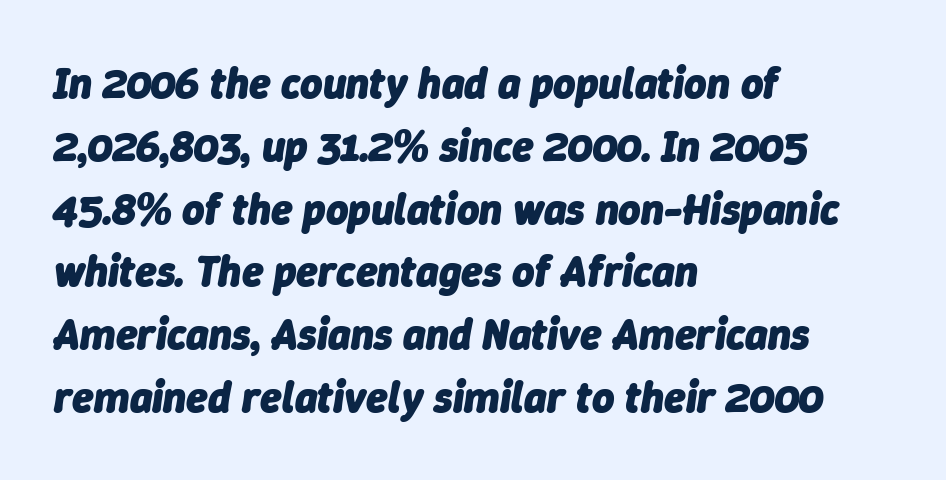
{"italic": "yes", "lean": "right", "slant_degrees": 9, "bold": "yes", "weight": "heavy", "width": "normal", "stroke_contrast": "low", "x_height": "medium", "monospaced": "no", "underline": "no", "align": "left", "line_spacing": "normal", "line_spacing_ratio": 1.46, "letter_spacing": "normal", "letter_spacing_em": 0.0, "glyph_px": 43}
